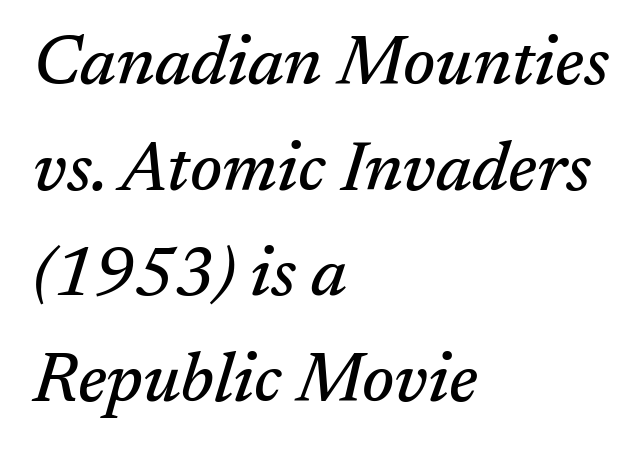
The image shows 69 px serif type, italic (leaning right); set left-aligned, normal line spacing (1.53x), normal letter spacing, not underlined; medium stroke contrast and a medium x-height.
